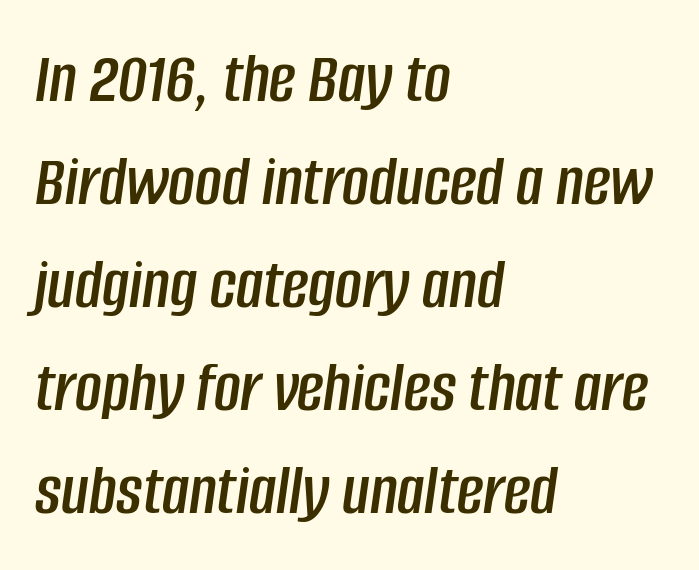
The image shows 73 px condensed type, italic (leaning right); set left-aligned, normal line spacing (1.41x), normal letter spacing, not underlined; low stroke contrast and a large x-height.
